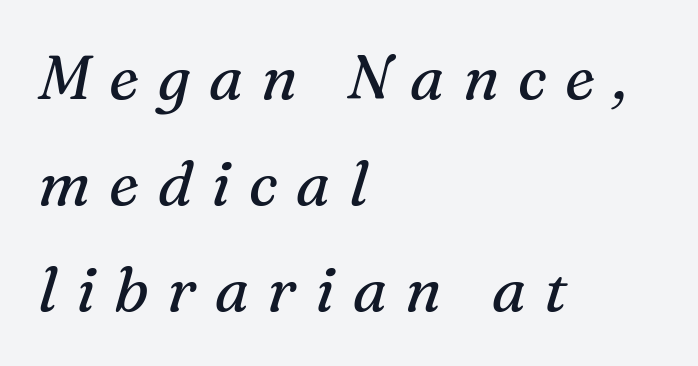
Q: Is the text bold? A: No.
Q: Is the text italic (slanted)? A: Yes, it leans right by about 16 degrees.
Q: Is the typeface a serif or a sans-serif typeface? A: Serif.
Q: Is the text underlined? A: No.
Q: How is the paragraph aligned? A: Left-aligned.
Q: Is the spacing between letters normal or unusually wide? A: Unusually wide.
Q: Width (condensed, normal, or wide)? A: Normal.
Q: Stroke contrast? A: Medium.
Q: x-height? A: Medium.
Q: Monospaced? A: No.
